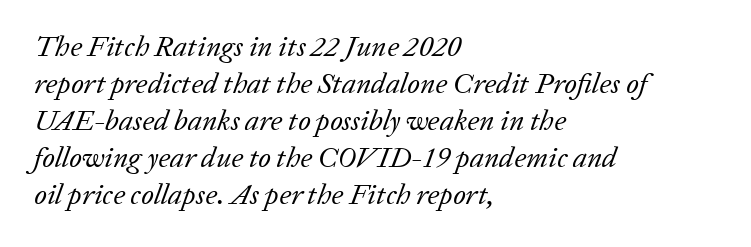
{"serif": "yes", "italic": "yes", "lean": "right", "slant_degrees": 20, "bold": "no", "weight": "regular", "width": "normal", "stroke_contrast": "low", "x_height": "medium", "monospaced": "no", "underline": "no", "align": "left", "line_spacing": "normal", "line_spacing_ratio": 1.28, "letter_spacing": "normal", "letter_spacing_em": 0.0, "glyph_px": 29}
